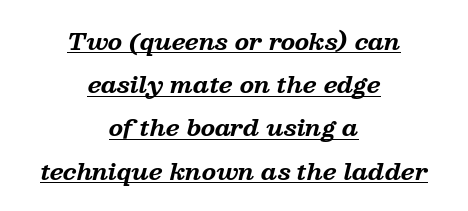
Q: Is the text bold? A: Yes.
Q: Is the text italic (slanted)? A: Yes, it leans right by about 13 degrees.
Q: Is the text underlined? A: Yes.
Q: How is the paragraph aligned? A: Centered.
Q: Is the spacing between letters normal or unusually wide? A: Normal.
